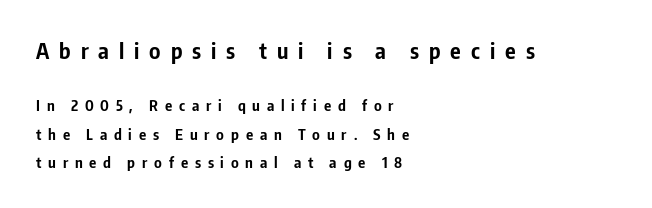
On the weight axis this lands at bold, roughly 700. Glyph-to-glyph distance is far greater than everyday printed text. Posture: vertical. Descender tails drop into unmarked territory. The initial chunk of copy outweighs the following chunk in type size. Line starts are locked; line ends wander.
